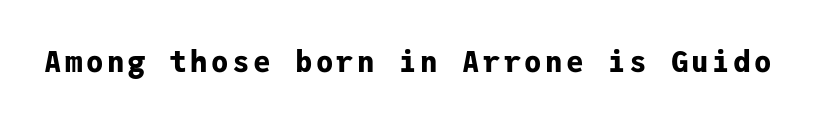
Letterform terminals end flat and unadorned throughout the passage. The lettering stays uniformly vertical, giving the passage a roman look. Caption: bold face, heavy strokes. No word sits above an underline. Is this a fixed-width face? Yes — each glyph sits in an identical cell.
